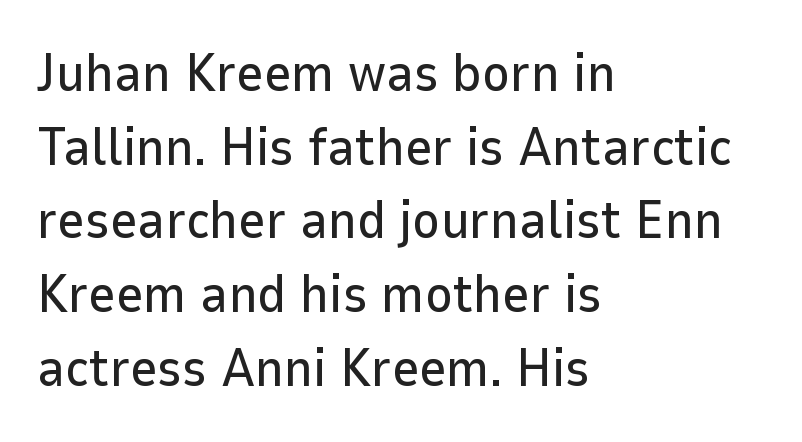
Q: Is the text italic (slanted)? A: No, it is upright.
Q: Is the typeface a serif or a sans-serif typeface? A: Sans-serif.
Q: Is the text underlined? A: No.
Q: How is the paragraph aligned? A: Left-aligned.
Q: Is the spacing between letters normal or unusually wide? A: Normal.
Q: Is the spacing between lines tight, normal or loose? A: Normal.
Q: Width (condensed, normal, or wide)? A: Normal.
Q: Stroke contrast? A: Low.
Q: x-height? A: Medium.
Q: Monospaced? A: No.
